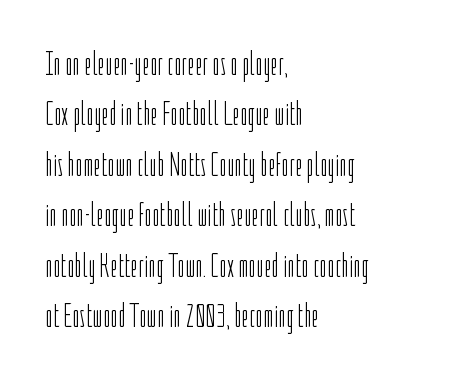
The image shows 33 px light, condensed sans-serif type, upright; set left-aligned, normal line spacing (1.53x), normal letter spacing, not underlined; low stroke contrast and a medium x-height.
